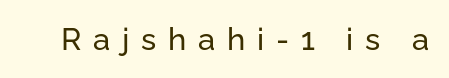
The image shows 31 px sans-serif type, upright; set unusually wide letter spacing (+0.38 em), not underlined; low stroke contrast and a medium x-height.
